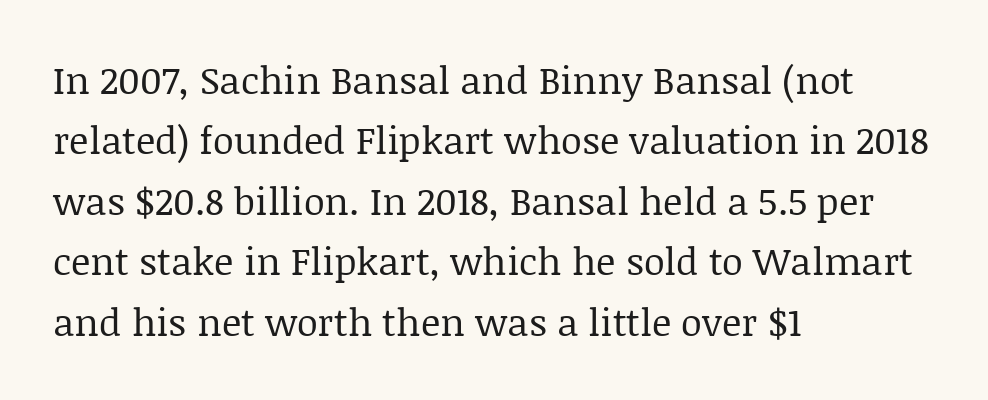
{"serif": "yes", "italic": "no", "bold": "no", "weight": "regular", "width": "normal", "stroke_contrast": "low", "x_height": "large", "monospaced": "no", "underline": "no", "align": "left", "line_spacing": "normal", "line_spacing_ratio": 1.59, "letter_spacing": "normal", "letter_spacing_em": 0.0, "glyph_px": 38}
